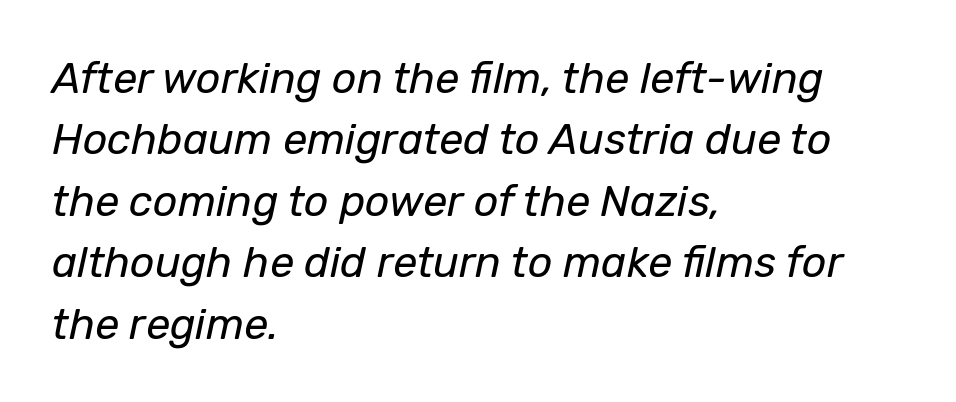
Q: Is the text bold? A: No.
Q: Is the text italic (slanted)? A: Yes, it leans right by about 12 degrees.
Q: Is the text underlined? A: No.
Q: How is the paragraph aligned? A: Left-aligned.
Q: Is the spacing between letters normal or unusually wide? A: Normal.
Q: Is the spacing between lines tight, normal or loose? A: Normal.
Q: Width (condensed, normal, or wide)? A: Normal.
Q: Stroke contrast? A: Low.
Q: x-height? A: Medium.
Q: Monospaced? A: No.
